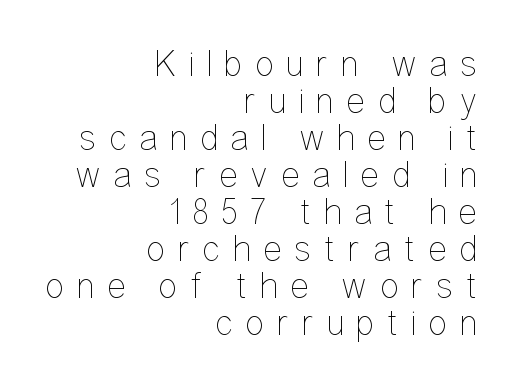
Just letters on the line, the space beneath them empty. The lines are quadded right. This sample trades vertical openness for compactness between lines. The rendering uses natural spacing where letterforms have individual widths. Observe the wide spacing: letters keep a clear distance from each other. The letters look calm and open, with moderate or lighter stems.
